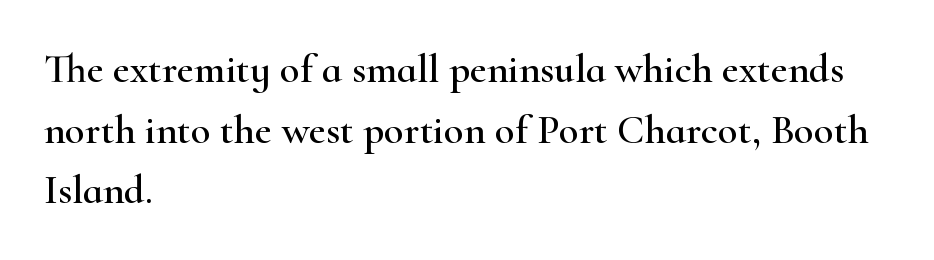
This sample is left-justified, so line endings fall wherever the words run out. Underline: absent. These lines are rendered in a variable-pitch font. Observe the serifs anchoring each vertical stroke in this sample.
